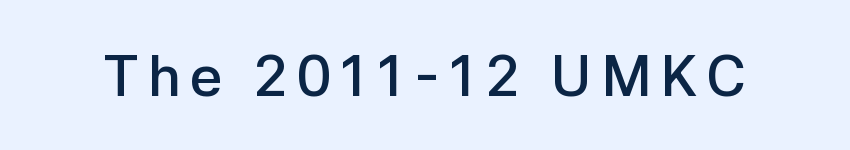
The image shows 58 px semibold sans-serif type, upright; set not underlined; low stroke contrast and a medium x-height.
